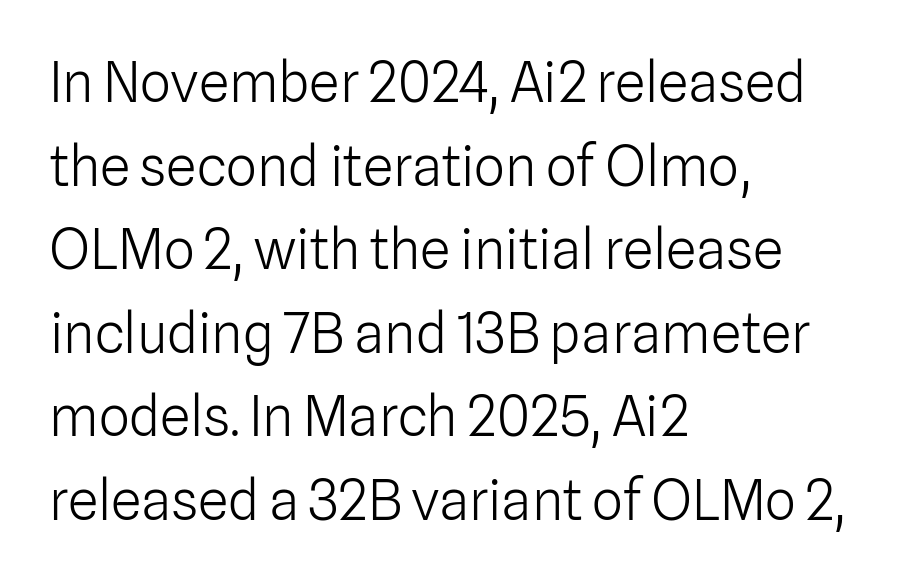
{"serif": "no", "italic": "no", "bold": "no", "weight": "light", "width": "normal", "stroke_contrast": "low", "x_height": "medium", "monospaced": "no", "underline": "no", "align": "left", "line_spacing": "normal", "line_spacing_ratio": 1.52, "letter_spacing": "normal", "letter_spacing_em": 0.0, "glyph_px": 55}
